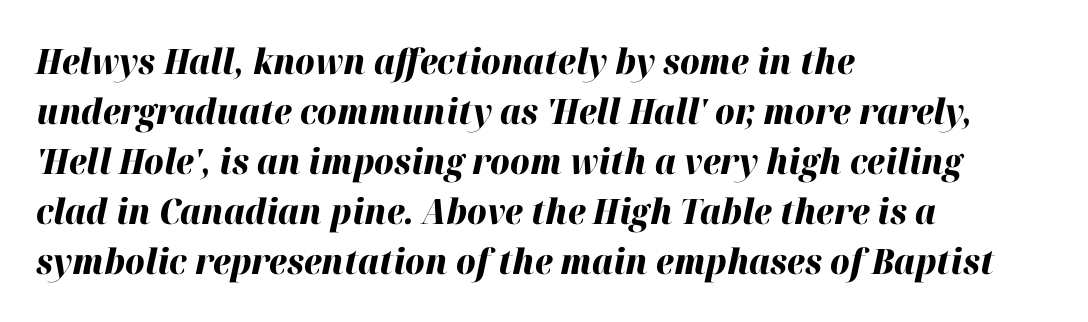
Think of a printed novel: that variable character pitch is what you see here. If you drew a ruler down the left edge, every line would touch it. Typesetter's note: full bold, strokes at maximum text heaviness. Standard letterfit; no display-style spreading of the glyphs.
